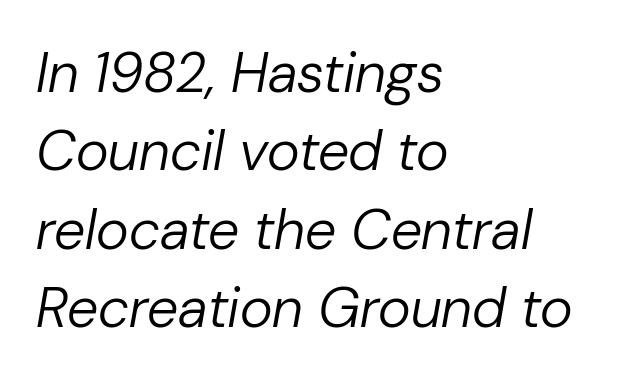
Q: Is the text bold? A: No.
Q: Is the text italic (slanted)? A: Yes, it leans right by about 10 degrees.
Q: Is the text underlined? A: No.
Q: How is the paragraph aligned? A: Left-aligned.
Q: Is the spacing between letters normal or unusually wide? A: Normal.
Q: Is the spacing between lines tight, normal or loose? A: Normal.
Q: Width (condensed, normal, or wide)? A: Normal.
Q: Stroke contrast? A: Low.
Q: x-height? A: Medium.
Q: Monospaced? A: No.
